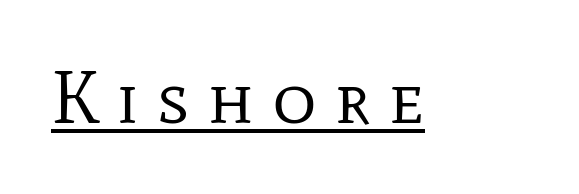
{"serif": "yes", "italic": "no", "bold": "no", "weight": "regular", "width": "normal", "stroke_contrast": "low", "x_height": "medium", "monospaced": "no", "underline": "yes", "letter_spacing": "wide", "letter_spacing_em": 0.24, "glyph_px": 75}
